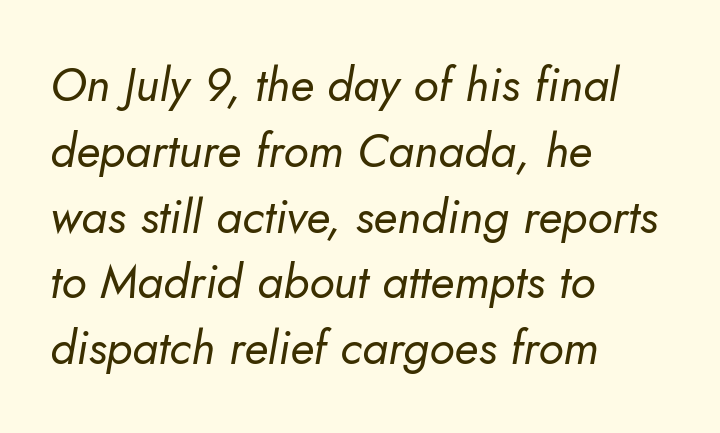
This is oblique type, the kind used for emphasis or titles. Stroke mass is kept to a normal reading level or below. Honestly, the letter spacing is just normal — you wouldn't notice it. Line beginnings align vertically; line endings do not.
